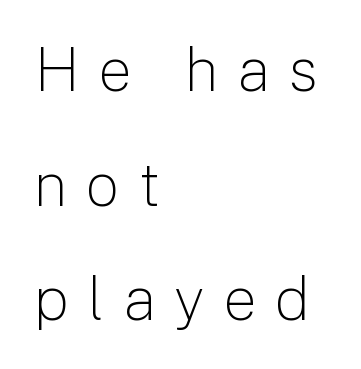
Heft: none added — not bold. Every stem runs plumb, perpendicular to the baseline. Nothing sits at the stroke ends, so this counts as sans-serif. The string is rendered with underlining switched off. The letters advance in unequal steps, a hallmark of proportional type. The lines in this sample share a left origin and differ only in where they stop.
